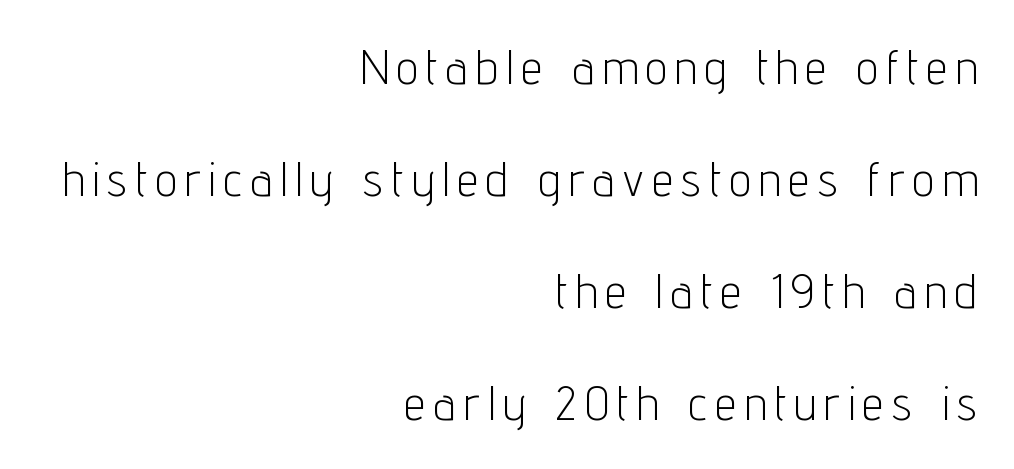
Q: Is the text bold? A: No.
Q: Is the text italic (slanted)? A: No, it is upright.
Q: Is the typeface a serif or a sans-serif typeface? A: Sans-serif.
Q: Is the text underlined? A: No.
Q: How is the paragraph aligned? A: Right-aligned.
Q: Is the spacing between lines tight, normal or loose? A: Loose.
Q: Width (condensed, normal, or wide)? A: Condensed.
Q: Stroke contrast? A: Low.
Q: x-height? A: Medium.
Q: Monospaced? A: No.
